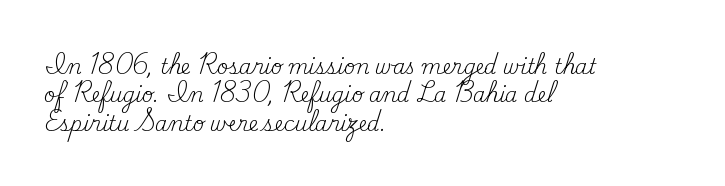
{"bold": "no", "underline": "no", "align": "left", "line_spacing": "normal", "line_spacing_ratio": 1.42, "letter_spacing": "normal", "letter_spacing_em": 0.0, "glyph_px": 20}
